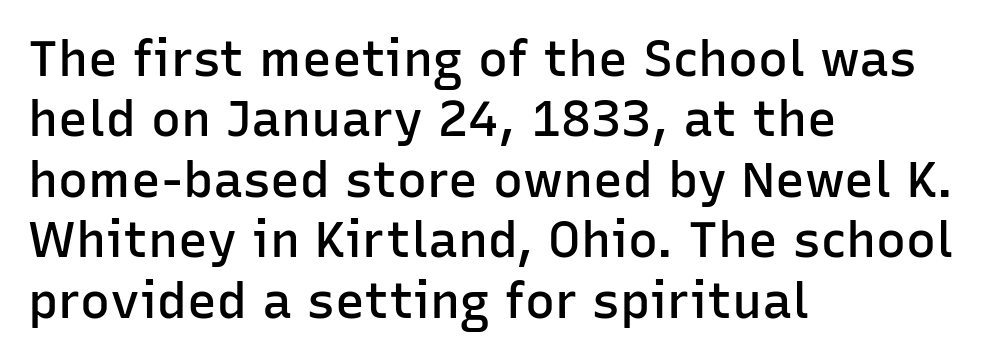
Q: Is the text bold? A: Semi-bold.
Q: Is the text italic (slanted)? A: No, it is upright.
Q: Is the typeface a serif or a sans-serif typeface? A: Sans-serif.
Q: Is the text underlined? A: No.
Q: How is the paragraph aligned? A: Left-aligned.
Q: Is the spacing between letters normal or unusually wide? A: Normal.
Q: Width (condensed, normal, or wide)? A: Normal.
Q: Stroke contrast? A: Low.
Q: x-height? A: Medium.
Q: Monospaced? A: No.
